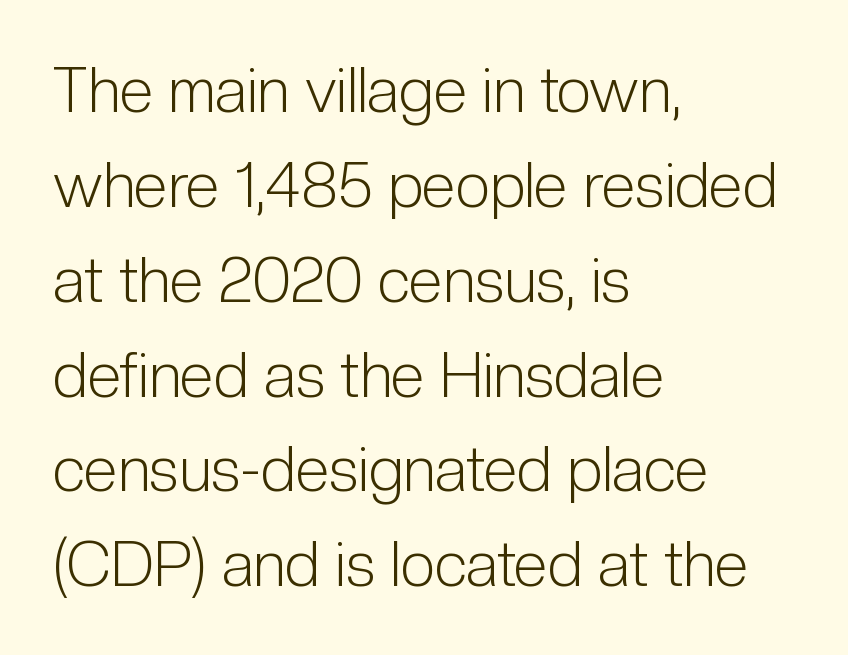
Q: Is the text bold? A: No.
Q: Is the text italic (slanted)? A: No, it is upright.
Q: Is the typeface a serif or a sans-serif typeface? A: Sans-serif.
Q: Is the text underlined? A: No.
Q: How is the paragraph aligned? A: Left-aligned.
Q: Is the spacing between letters normal or unusually wide? A: Normal.
Q: Is the spacing between lines tight, normal or loose? A: Normal.
Q: Width (condensed, normal, or wide)? A: Condensed.
Q: Stroke contrast? A: Low.
Q: x-height? A: Medium.
Q: Monospaced? A: No.
